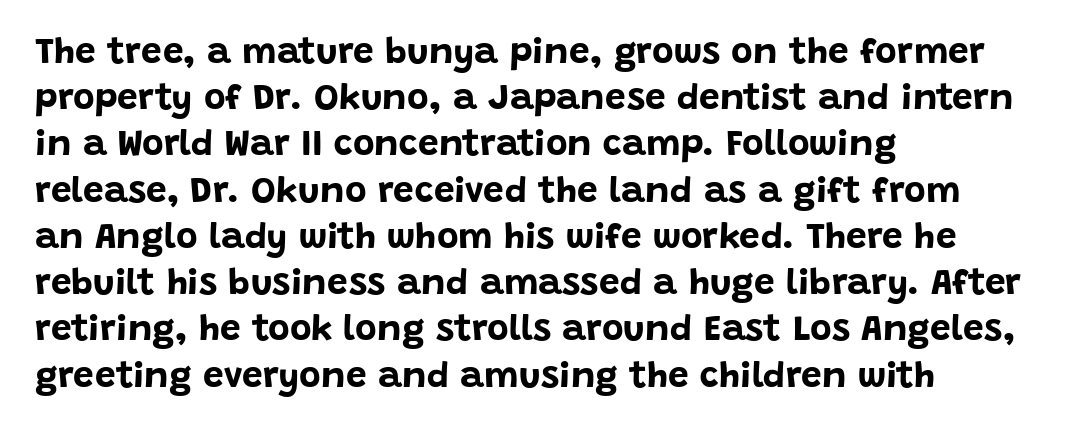
Q: Is the text bold? A: Yes.
Q: Is the text italic (slanted)? A: No, it is upright.
Q: Is the typeface a serif or a sans-serif typeface? A: Sans-serif.
Q: Is the text underlined? A: No.
Q: How is the paragraph aligned? A: Left-aligned.
Q: Is the spacing between letters normal or unusually wide? A: Normal.
Q: Is the spacing between lines tight, normal or loose? A: Normal.
Q: Width (condensed, normal, or wide)? A: Normal.
Q: Stroke contrast? A: Low.
Q: x-height? A: Large.
Q: Monospaced? A: No.
